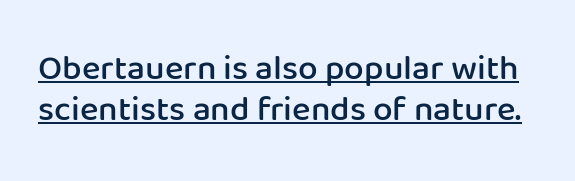
Q: Is the text bold? A: Semi-bold.
Q: Is the text italic (slanted)? A: No, it is upright.
Q: Is the typeface a serif or a sans-serif typeface? A: Sans-serif.
Q: Is the text underlined? A: Yes.
Q: Is the spacing between letters normal or unusually wide? A: Normal.
Q: Width (condensed, normal, or wide)? A: Normal.
Q: Stroke contrast? A: Low.
Q: x-height? A: Medium.
Q: Monospaced? A: No.
